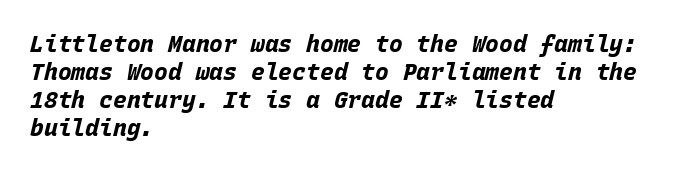
Weight check: bold — yes, fully. Quick note: underline off. Short and long lines alike share a common starting point at left. Spacing between characters is what you'd get straight out of the box. It's the slanting kind of type.
